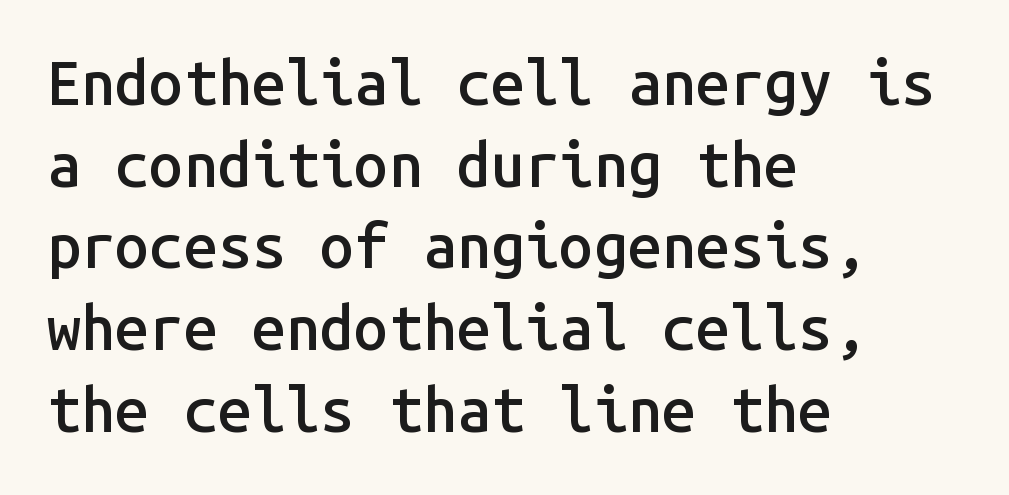
Q: Is the text bold? A: Semi-bold.
Q: Is the text italic (slanted)? A: No, it is upright.
Q: Is the typeface a serif or a sans-serif typeface? A: Sans-serif.
Q: Is the text underlined? A: No.
Q: How is the paragraph aligned? A: Left-aligned.
Q: Is the spacing between letters normal or unusually wide? A: Normal.
Q: Is the spacing between lines tight, normal or loose? A: Normal.
Q: Width (condensed, normal, or wide)? A: Normal.
Q: Stroke contrast? A: Low.
Q: x-height? A: Medium.
Q: Monospaced? A: Yes.
